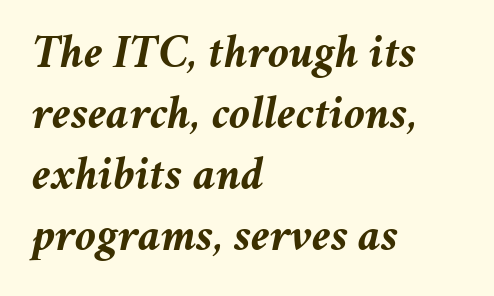
{"italic": "yes", "lean": "right", "slant_degrees": 11, "bold": "yes", "weight": "semibold", "width": "normal", "stroke_contrast": "medium", "x_height": "medium", "monospaced": "no", "underline": "no", "align": "left", "line_spacing": "normal", "line_spacing_ratio": 1.3, "letter_spacing": "normal", "letter_spacing_em": 0.0, "glyph_px": 47}
